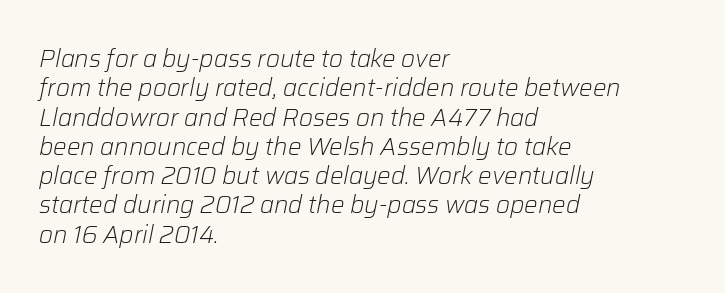
Q: Is the text bold? A: No.
Q: Is the text italic (slanted)? A: Yes, it leans right by about 12 degrees.
Q: Is the text underlined? A: No.
Q: How is the paragraph aligned? A: Left-aligned.
Q: Is the spacing between letters normal or unusually wide? A: Normal.
